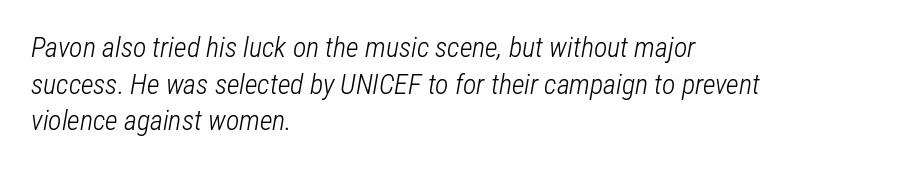
The face used here is proportionally spaced, like ordinary book or web type. The letters sit at their default tracking, neither squeezed nor spread. The space beneath each line is pristine and unruled. Horizontal bands of white between lines are of average thickness.
